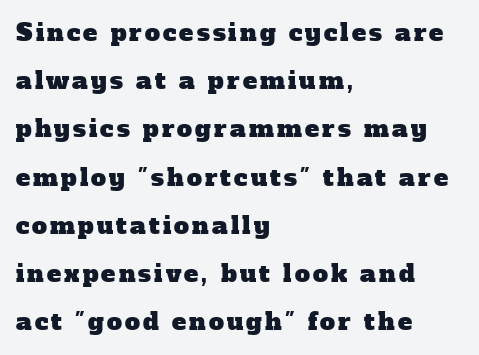
The image shows 24 px text type; set left-aligned, loose line spacing (2.01x), not underlined.
